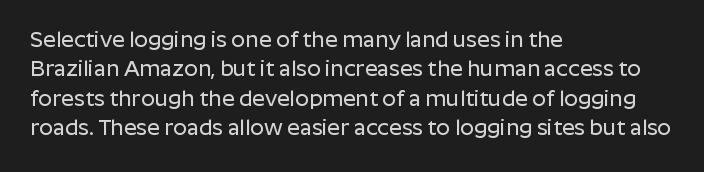
{"italic": "no", "underline": "no", "align": "left", "line_spacing": "normal", "line_spacing_ratio": 1.34, "letter_spacing": "normal", "letter_spacing_em": 0.0, "glyph_px": 22}
